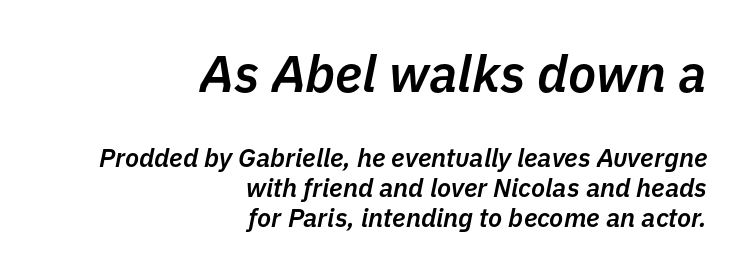
The string is rendered with underlining switched off. The upper block of text is set noticeably larger than the block beneath it. It's the slanting kind of type. Standard letterfit; no display-style spreading of the glyphs.
